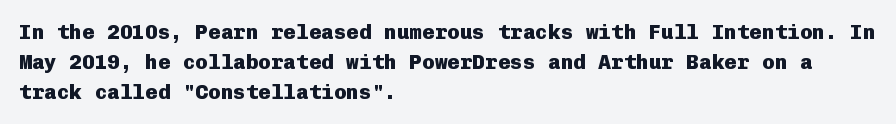
A bare baseline throughout the passage. Heavy-handed strokes throughout: this text is bold. Style check: upright. The setting favours the left margin, as ordinary paragraphs usually do. How are the letters spaced? Ordinarily, with no added tracking.
